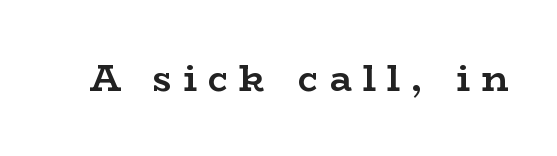
The image shows 37 px semibold, wide serif type, upright; set unusually wide letter spacing (+0.3 em), not underlined; low stroke contrast and a medium x-height.
